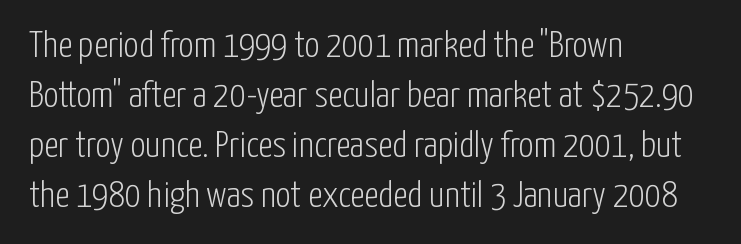
The image shows 37 px light, condensed sans-serif type, upright; set left-aligned, normal line spacing (1.35x), normal letter spacing, not underlined; low stroke contrast and a medium x-height.
